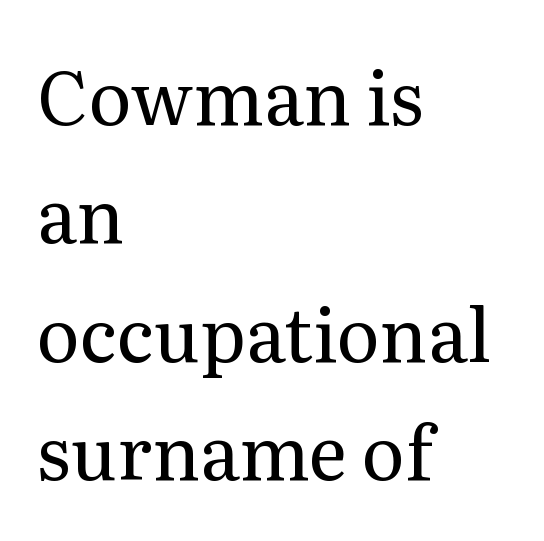
Q: Is the text bold? A: No.
Q: Is the text italic (slanted)? A: No, it is upright.
Q: Is the typeface a serif or a sans-serif typeface? A: Serif.
Q: Is the text underlined? A: No.
Q: How is the paragraph aligned? A: Left-aligned.
Q: Is the spacing between letters normal or unusually wide? A: Normal.
Q: Is the spacing between lines tight, normal or loose? A: Normal.
Q: Width (condensed, normal, or wide)? A: Normal.
Q: Stroke contrast? A: Medium.
Q: x-height? A: Medium.
Q: Monospaced? A: No.
